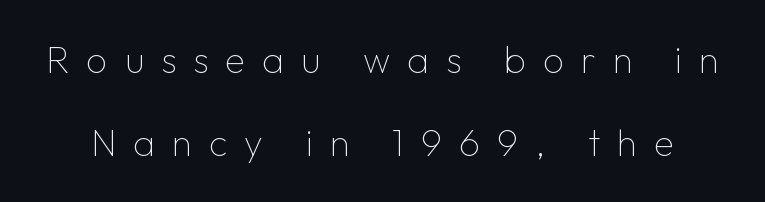
This reads as an unemphasized weight, regular at the heaviest. Underline: absent. Interline gaps are noticeably wide in this sample. The line texture is sparse and dotted thanks to wide tracking. Do the characters align in a grid? No, the font is proportional. Serifs: no, the terminals of the letterforms are clean.
